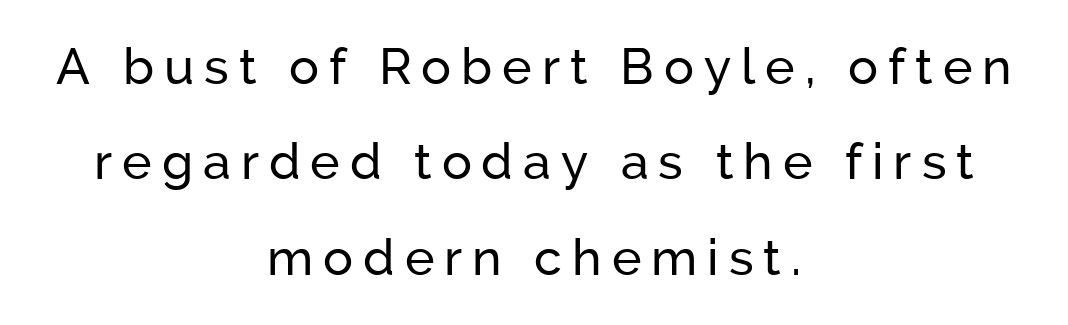
Q: Is the text italic (slanted)? A: No, it is upright.
Q: Is the typeface a serif or a sans-serif typeface? A: Sans-serif.
Q: Is the text underlined? A: No.
Q: How is the paragraph aligned? A: Centered.
Q: Is the spacing between letters normal or unusually wide? A: Unusually wide.
Q: Is the spacing between lines tight, normal or loose? A: Loose.
Q: Width (condensed, normal, or wide)? A: Normal.
Q: Stroke contrast? A: Low.
Q: x-height? A: Medium.
Q: Monospaced? A: No.
